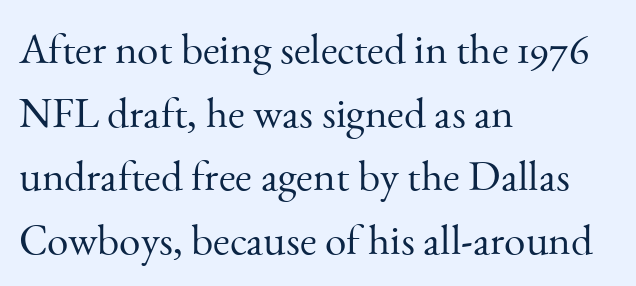
What stands out about the letter spacing? Nothing — it is the standard amount. Ink coverage per letter is moderate at most. Character widths vary here, with narrow letters taking less room than wide ones. Plain, unruled lines of type. Designer's note — italics off, roman on. Type style note: has serifs.
